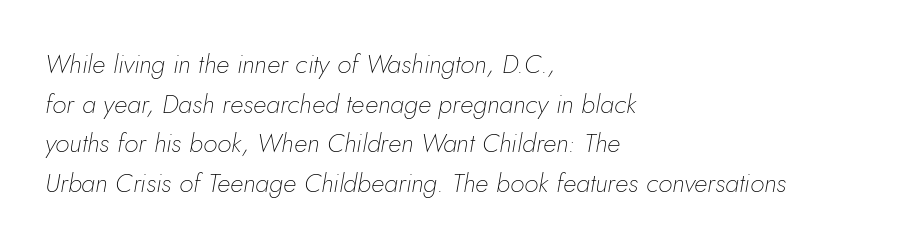
The lines sit at an ordinary, default distance from one another. A typesetter would call this zero additional tracking. The letters are slanted; this is an italic face. Compared with a centered layout, this one pins lines to the left instead.
